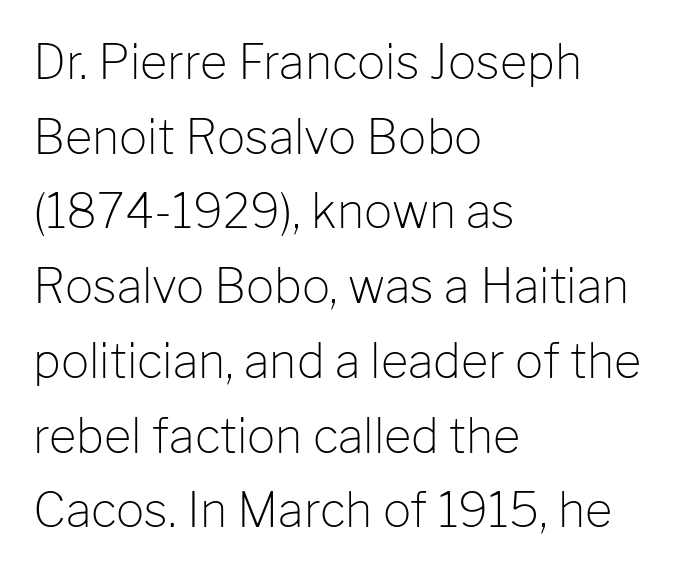
The image shows 47 px light sans-serif type, upright; set left-aligned, normal line spacing (1.59x), normal letter spacing, not underlined; low stroke contrast and a medium x-height.
